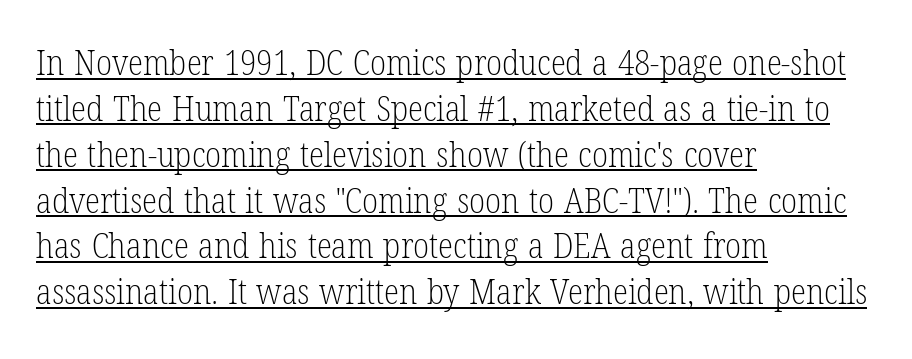
This is serif lettering, the kind often seen in printed books. Casual observation: everything's shoved over to the left. Is the type heavy? It reads as light-to-regular instead. A typesetter would call this proportional, since set widths differ per character. The glyphs are accompanied by a horizontal stroke just below them.
